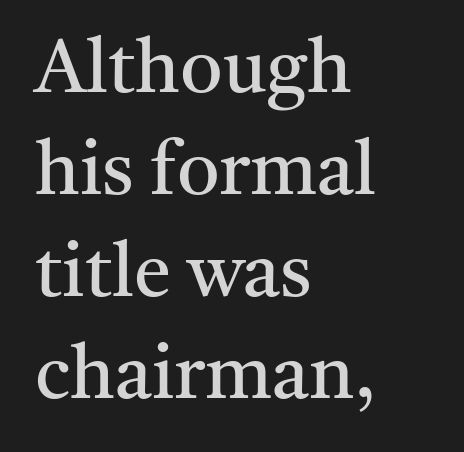
Plain, unruled lines of type. If you drew a line through each stem, it would be perfectly vertical. Letters have the restrained weight of plain body copy at most. Think of a printed novel: that variable character pitch is what you see here. Compared with a centered layout, this one pins lines to the left instead.
